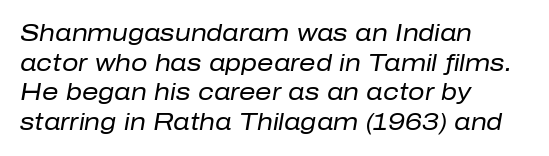
The letters are slanted; this is an italic face. Honestly, the letter spacing is just normal — you wouldn't notice it. Whoever set this chose a conventional vertical rhythm. Clear beneath every line of the passage.
